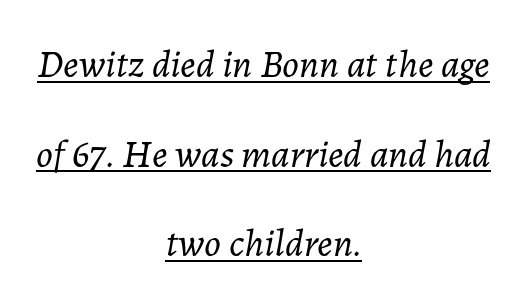
{"italic": "yes", "lean": "right", "slant_degrees": 7, "bold": "no", "weight": "light", "width": "normal", "stroke_contrast": "low", "x_height": "medium", "monospaced": "no", "underline": "yes", "align": "center", "line_spacing": "loose", "line_spacing_ratio": 2.3, "letter_spacing": "normal", "letter_spacing_em": 0.0, "glyph_px": 39}
